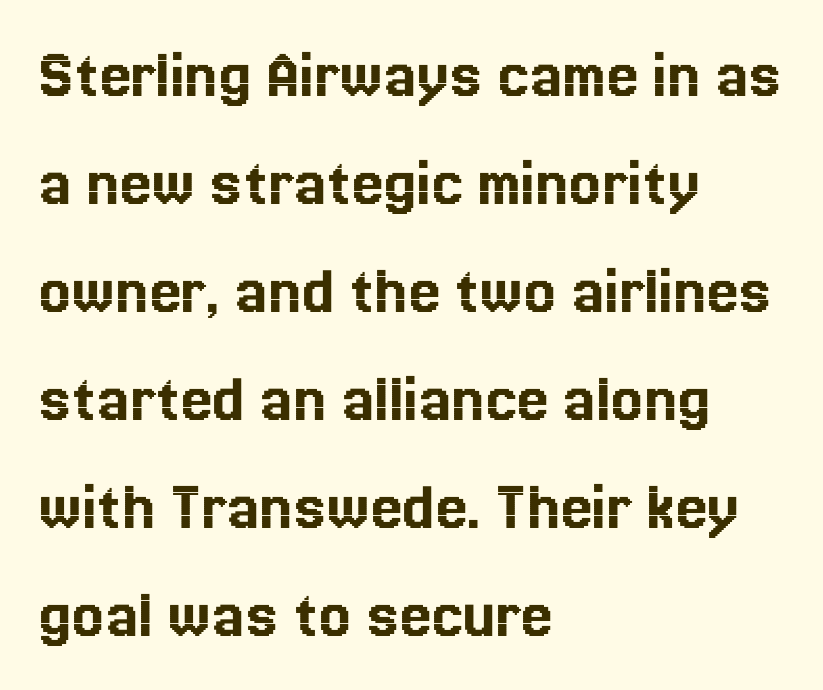
{"italic": "no", "width": "normal", "x_height": "medium", "monospaced": "no", "underline": "no", "align": "left", "line_spacing": "normal", "line_spacing_ratio": 1.52, "letter_spacing": "normal", "letter_spacing_em": 0.0, "glyph_px": 71}
